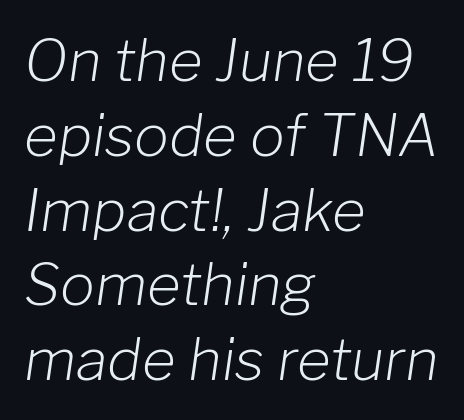
Q: Is the text bold? A: No.
Q: Is the text italic (slanted)? A: Yes, it leans right by about 8 degrees.
Q: Is the text underlined? A: No.
Q: How is the paragraph aligned? A: Left-aligned.
Q: Is the spacing between letters normal or unusually wide? A: Normal.
Q: Is the spacing between lines tight, normal or loose? A: Normal.
Q: Width (condensed, normal, or wide)? A: Normal.
Q: Stroke contrast? A: Low.
Q: x-height? A: Medium.
Q: Monospaced? A: No.
